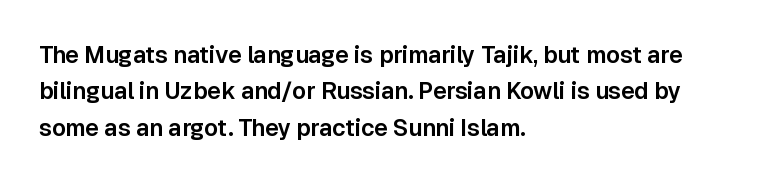
{"italic": "no", "underline": "no", "align": "left", "line_spacing": "normal", "line_spacing_ratio": 1.58, "letter_spacing": "normal", "letter_spacing_em": 0.0, "glyph_px": 23}
